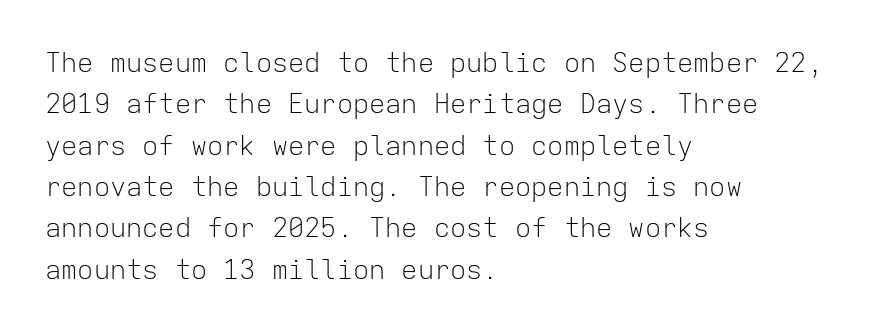
In terms of leading, this rendering sits right in the middle. The lettering stays uniformly vertical, giving the passage a roman look. Decoration check: the copy has no underline. The passage shown is not bold in any degree. How are the letters spaced? Ordinarily, with no added tracking.
